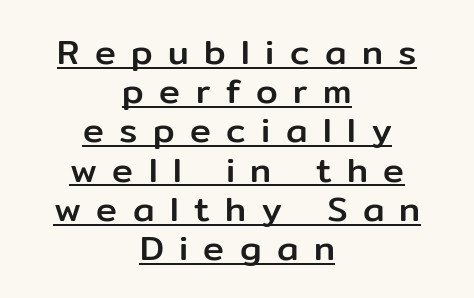
Observe the wide spacing: letters keep a clear distance from each other. You could not count columns in this text — the font is proportionally spaced. One-word summary of the alignment: center. The lettering stays uniformly vertical, giving the passage a roman look. The typesetter has applied underlining to the passage shown.
